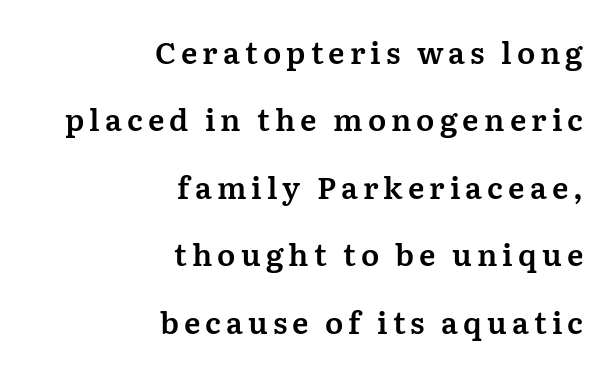
{"serif": "yes", "italic": "no", "width": "normal", "stroke_contrast": "medium", "x_height": "medium", "monospaced": "no", "underline": "no", "align": "right", "line_spacing": "loose", "line_spacing_ratio": 2.25, "glyph_px": 30}
